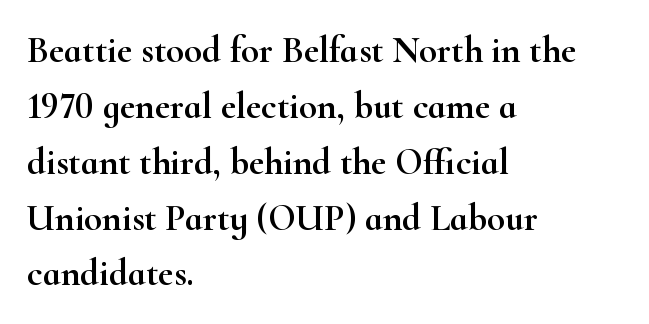
{"serif": "yes", "italic": "no", "width": "wide", "stroke_contrast": "high", "x_height": "small", "monospaced": "no", "underline": "no", "align": "left", "line_spacing": "normal", "line_spacing_ratio": 1.51, "letter_spacing": "normal", "letter_spacing_em": 0.0, "glyph_px": 37}
